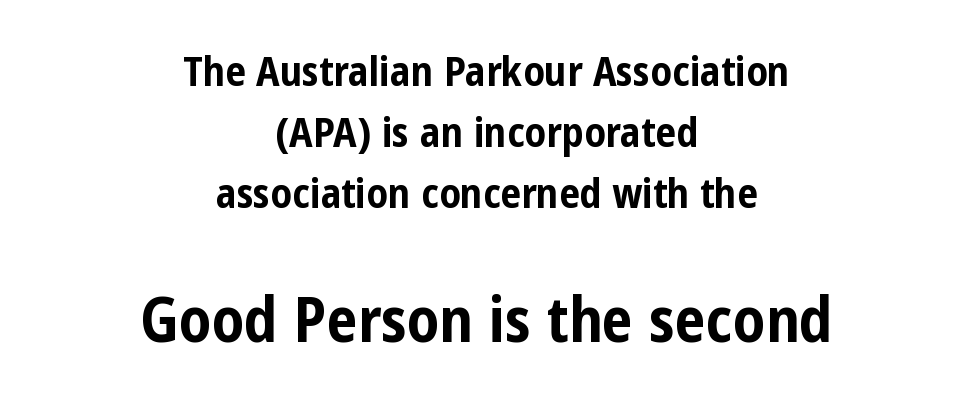
{"serif": "no", "italic": "no", "bold": "yes", "weight": "bold", "width": "condensed", "stroke_contrast": "low", "x_height": "medium", "monospaced": "no", "underline": "no", "align": "center", "line_spacing": "normal", "line_spacing_ratio": 1.49, "letter_spacing": "normal", "letter_spacing_em": 0.0, "larger_block": "second", "size_ratio": 1.51, "glyph_px": 62}
